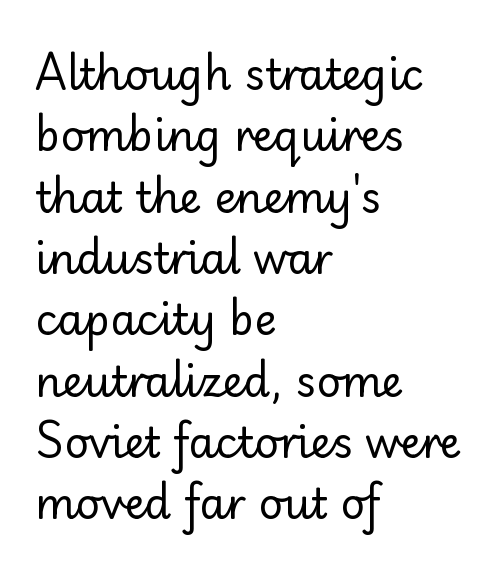
{"serif": "no", "italic": "no", "bold": "no", "weight": "regular", "width": "normal", "stroke_contrast": "low", "x_height": "small", "monospaced": "no", "underline": "no", "align": "left", "line_spacing": "normal", "line_spacing_ratio": 1.46, "letter_spacing": "normal", "letter_spacing_em": 0.0, "glyph_px": 42}
